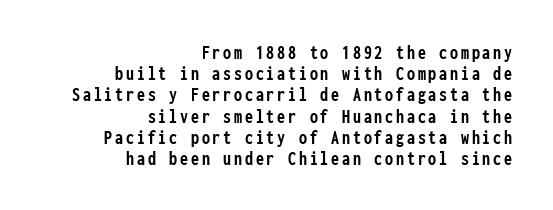
Honestly, the rows look squashed on top of each other. The area under the type is left untouched. A dark, heavy texture on the line: the type is bold. Do the letters lean? They stand straight.
